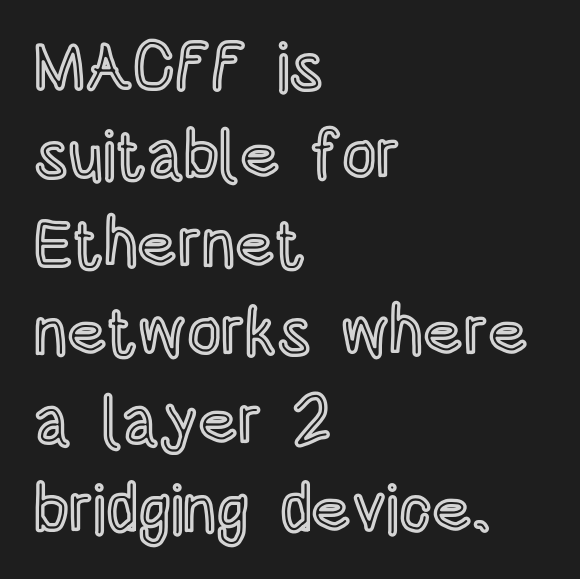
{"italic": "no", "width": "condensed", "x_height": "large", "monospaced": "no", "underline": "no", "align": "left", "line_spacing": "normal", "line_spacing_ratio": 1.32, "letter_spacing": "normal", "letter_spacing_em": 0.0, "glyph_px": 67}
